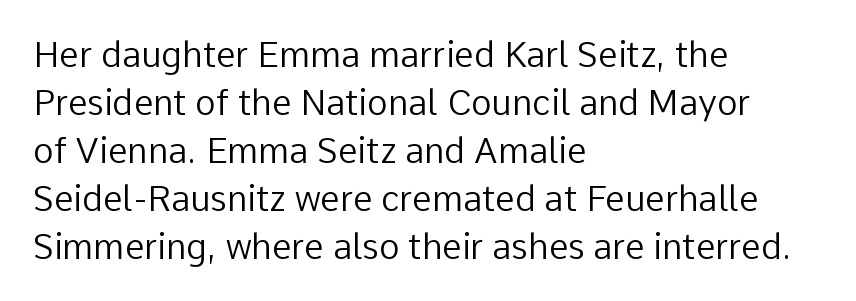
The image shows 35 px regular-weight sans-serif type, upright; set left-aligned, normal line spacing (1.37x), normal letter spacing, not underlined; low stroke contrast and a medium x-height.
